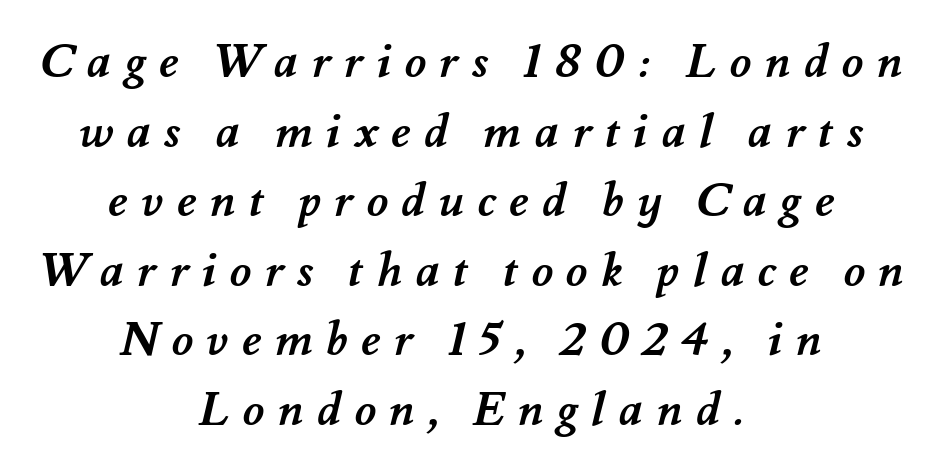
Alignment: centered. The designer left line spacing at the default. Words float on clear page, feet unadorned. Character widths vary here, with narrow letters taking less room than wide ones.
